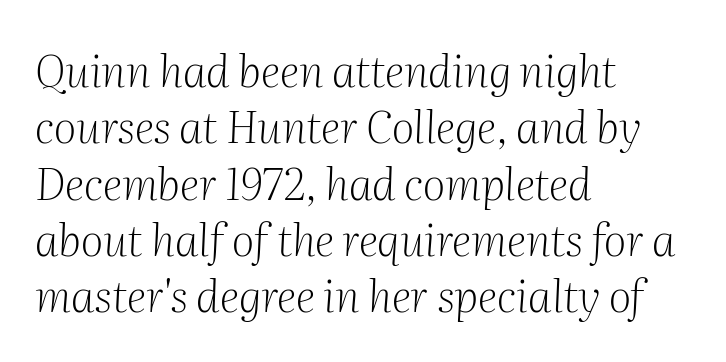
{"serif": "yes", "italic": "yes", "lean": "right", "slant_degrees": 2, "bold": "no", "weight": "light", "width": "normal", "stroke_contrast": "medium", "x_height": "medium", "monospaced": "no", "underline": "no", "align": "left", "line_spacing": "normal", "line_spacing_ratio": 1.28, "letter_spacing": "normal", "letter_spacing_em": 0.0, "glyph_px": 44}
